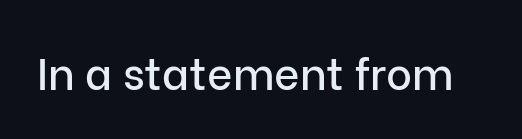
Q: Is the text italic (slanted)? A: No, it is upright.
Q: Is the typeface a serif or a sans-serif typeface? A: Sans-serif.
Q: Is the text underlined? A: No.
Q: Is the spacing between letters normal or unusually wide? A: Normal.
Q: Width (condensed, normal, or wide)? A: Normal.
Q: Stroke contrast? A: Low.
Q: x-height? A: Medium.
Q: Monospaced? A: No.
